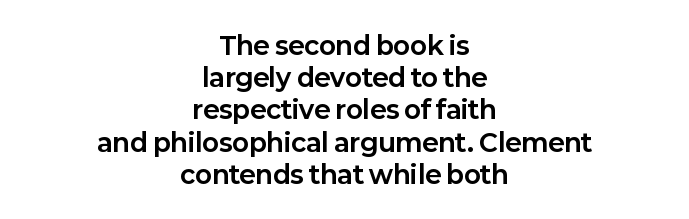
{"italic": "no", "bold": "yes", "underline": "no", "align": "center", "line_spacing": "normal", "line_spacing_ratio": 1.29, "letter_spacing": "normal", "letter_spacing_em": 0.0, "glyph_px": 25}
